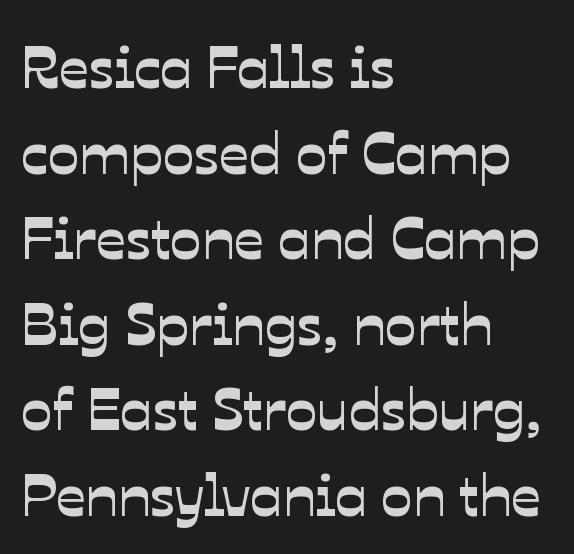
Q: Is the typeface a serif or a sans-serif typeface? A: Sans-serif.
Q: Is the text underlined? A: No.
Q: How is the paragraph aligned? A: Left-aligned.
Q: Is the spacing between letters normal or unusually wide? A: Normal.
Q: Is the spacing between lines tight, normal or loose? A: Normal.
Q: Width (condensed, normal, or wide)? A: Normal.
Q: Stroke contrast? A: Low.
Q: x-height? A: Medium.
Q: Monospaced? A: No.
